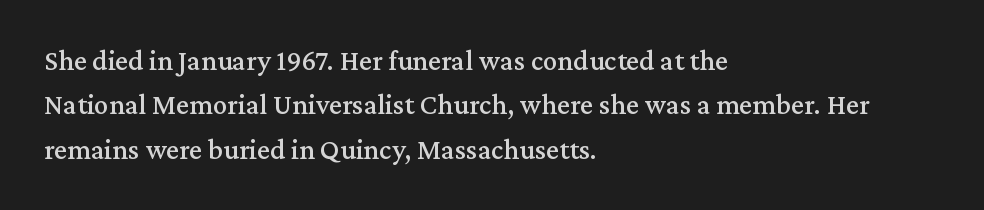
{"serif": "yes", "italic": "no", "width": "normal", "stroke_contrast": "medium", "x_height": "medium", "monospaced": "no", "underline": "no", "align": "left", "line_spacing": "normal", "line_spacing_ratio": 1.53, "letter_spacing": "normal", "letter_spacing_em": 0.0, "glyph_px": 29}
